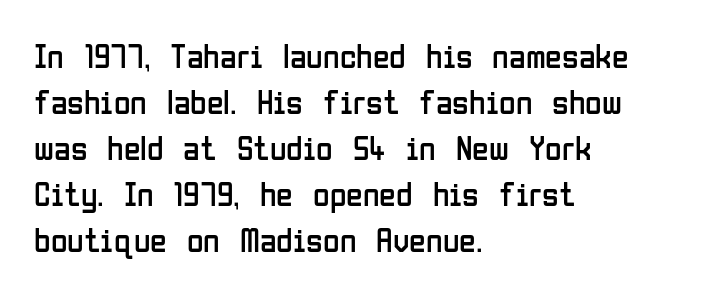
Note: no serifs on the glyphs. Think of a printed novel: that variable character pitch is what you see here. The letters stand straight up with perfectly vertical stems. The line-height multiplier appears to be the usual default. Which margin do the lines hug? The left one — the right edge is uneven. Observe the ordinary spacing: letters are neighbours, not strangers.
